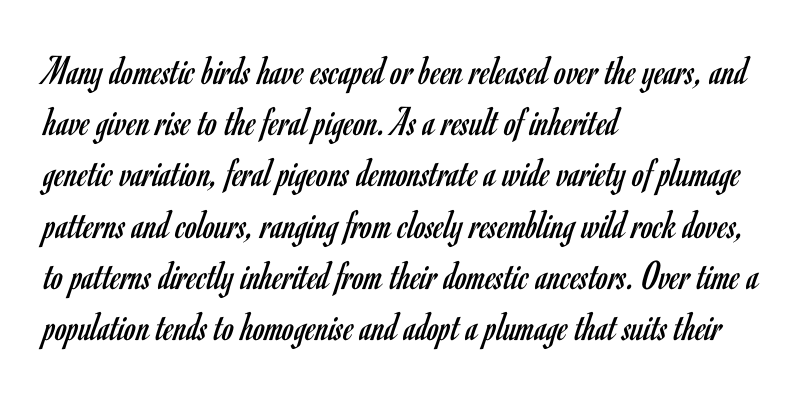
{"serif": "no", "bold": "no", "weight": "regular", "width": "condensed", "stroke_contrast": "low", "x_height": "small", "monospaced": "no", "underline": "no", "align": "left", "line_spacing_ratio": 1.22, "letter_spacing": "normal", "letter_spacing_em": 0.0, "glyph_px": 42}
